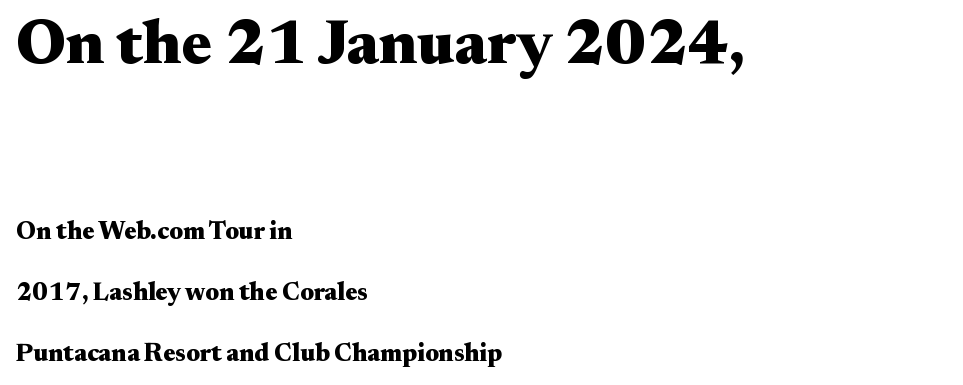
Teacher's note: observe the even left margin — that is flush-left alignment. Which of the two is more prominent by size? The first, at the top. Honestly, there is no underline to notice here at all. Is the letter spacing exaggerated? No — it looks like the ordinary default. Regarding serifs, this sample has them.
